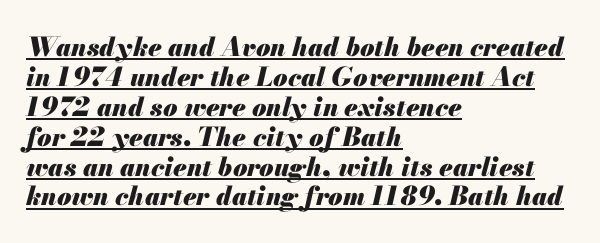
{"italic": "yes", "lean": "right", "slant_degrees": 13, "bold": "yes", "underline": "yes", "align": "left", "line_spacing": "tight", "line_spacing_ratio": 1.15, "letter_spacing": "normal", "letter_spacing_em": 0.0, "glyph_px": 26}
